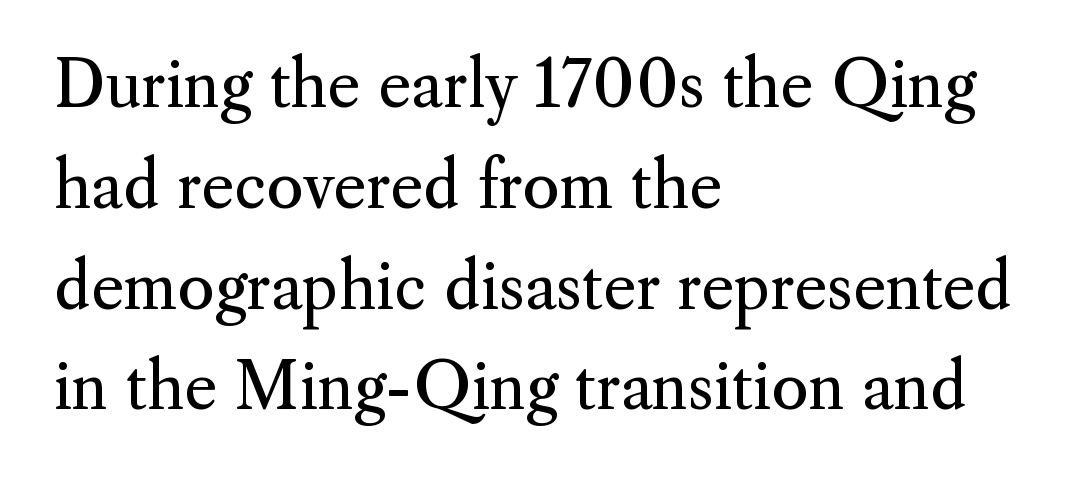
Designer's note — italics off, roman on. The strokes are not fattened; the text isn't bold. The space between consecutive lines is moderate. Each letter keeps its own natural width here, so spacing adapts to shape.
